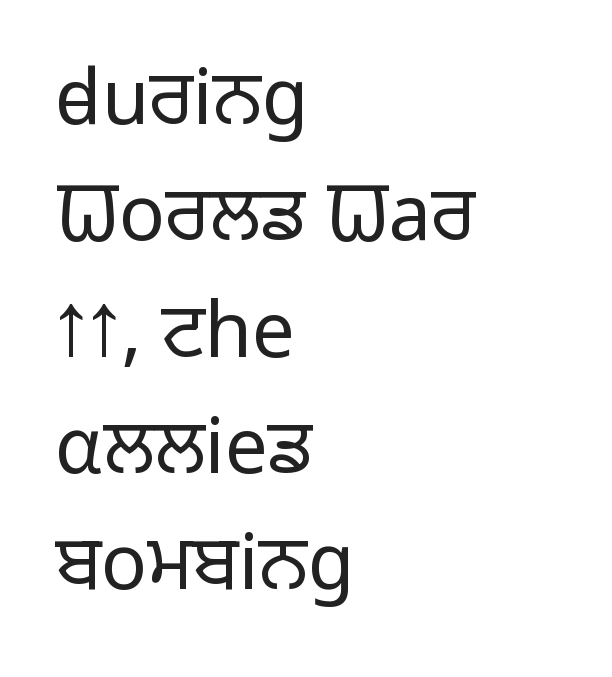
The image shows 76 px light sans-serif type, upright; set left-aligned, normal line spacing (1.53x), normal letter spacing, not underlined; low stroke contrast and a medium x-height.
